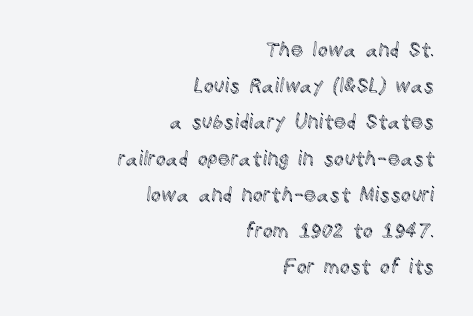
{"underline": "no", "align": "right", "line_spacing_ratio": 1.81, "letter_spacing": "normal", "letter_spacing_em": 0.0, "glyph_px": 20}
